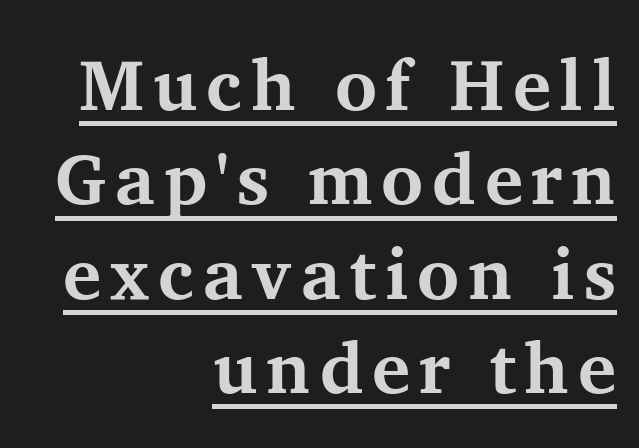
Q: Is the text bold? A: Yes.
Q: Is the text italic (slanted)? A: No, it is upright.
Q: Is the typeface a serif or a sans-serif typeface? A: Serif.
Q: Is the text underlined? A: Yes.
Q: How is the paragraph aligned? A: Right-aligned.
Q: Is the spacing between lines tight, normal or loose? A: Normal.
Q: Width (condensed, normal, or wide)? A: Normal.
Q: Stroke contrast? A: Medium.
Q: x-height? A: Medium.
Q: Monospaced? A: No.
